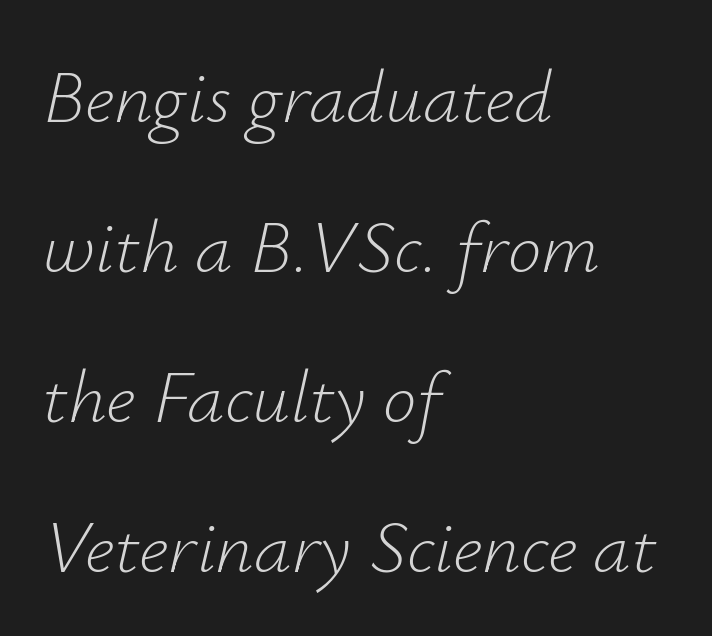
Q: Is the text bold? A: No.
Q: Is the text italic (slanted)? A: Yes, it leans right by about 12 degrees.
Q: Is the text underlined? A: No.
Q: How is the paragraph aligned? A: Left-aligned.
Q: Is the spacing between letters normal or unusually wide? A: Normal.
Q: Is the spacing between lines tight, normal or loose? A: Loose.
Q: Width (condensed, normal, or wide)? A: Normal.
Q: Stroke contrast? A: Low.
Q: x-height? A: Small.
Q: Monospaced? A: No.
